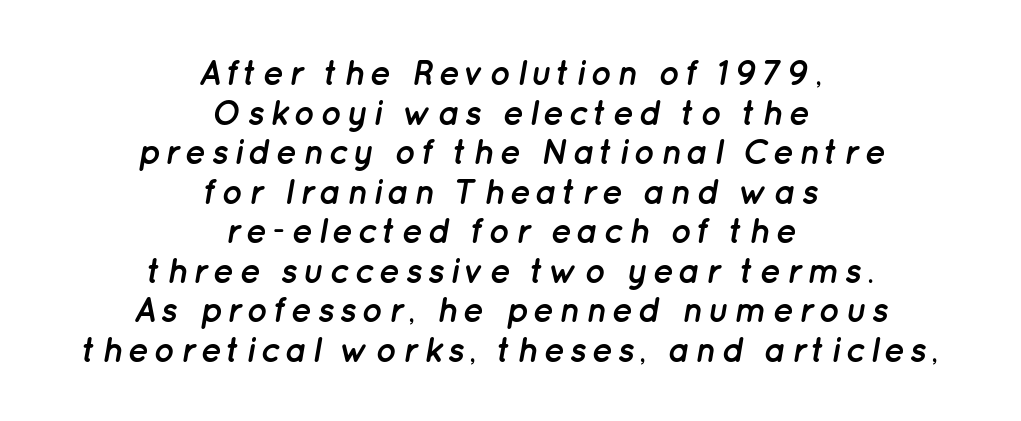
Neither beginnings nor endings align; midpoints do. The space beneath each line is pristine and unruled. The rendering uses natural spacing where letterforms have individual widths. Reading down the column, the eye jumps only a short way to each next line.
